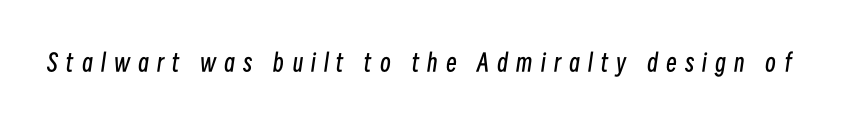
Q: Is the text bold? A: No.
Q: Is the text italic (slanted)? A: Yes, it leans right by about 8 degrees.
Q: Is the text underlined? A: No.
Q: Is the spacing between letters normal or unusually wide? A: Unusually wide.
